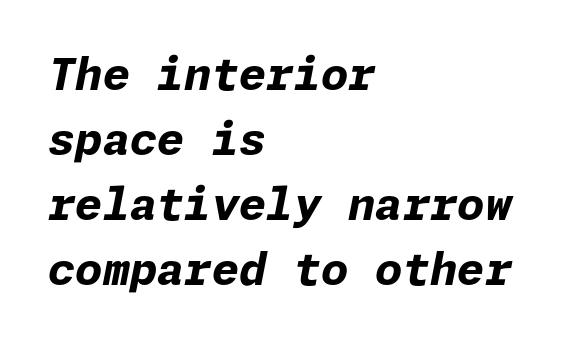
{"italic": "yes", "lean": "right", "slant_degrees": 11, "bold": "yes", "weight": "bold", "width": "normal", "stroke_contrast": "low", "x_height": "medium", "underline": "no", "align": "left", "line_spacing": "normal", "line_spacing_ratio": 1.48, "letter_spacing": "normal", "letter_spacing_em": 0.0, "glyph_px": 44}
